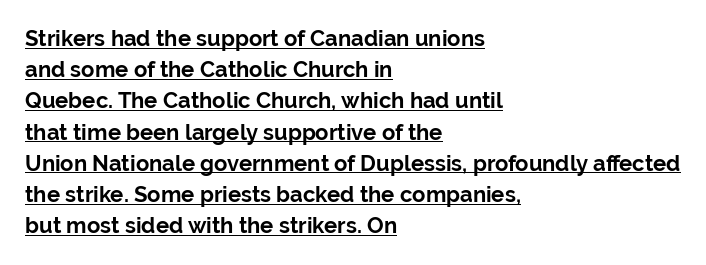
Regular leading. This sample carries an underscore along the baseline area. Each word holds together tightly as a unit, with standard inter-letter gaps. Posture: straight, roman, zero tilt. Alignment: flush left.
